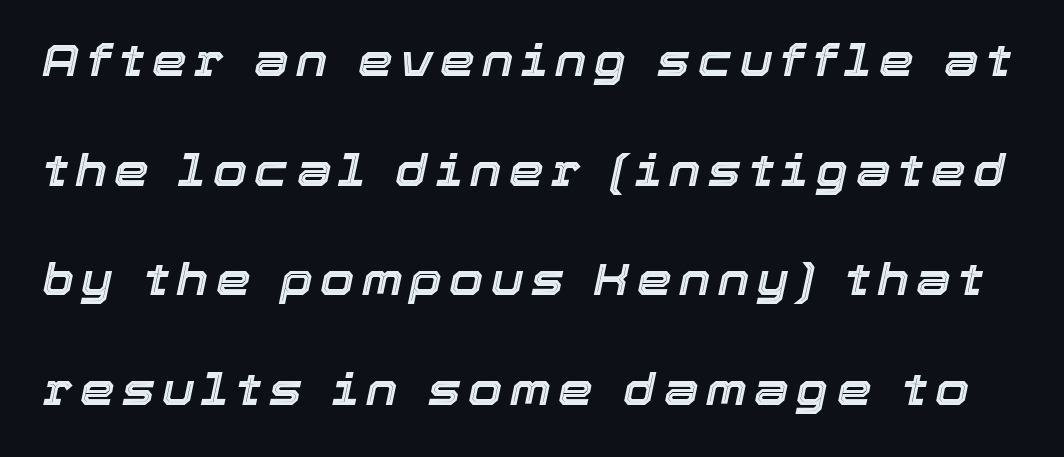
The image shows 44 px text type, italic (leaning right); set loose line spacing (2.49x), not underlined; a medium x-height.
